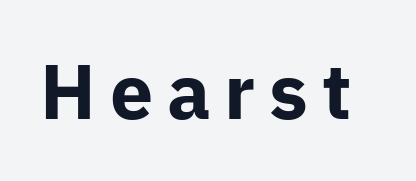
The image shows 77 px bold sans-serif type, upright; set not underlined; low stroke contrast and a medium x-height.
